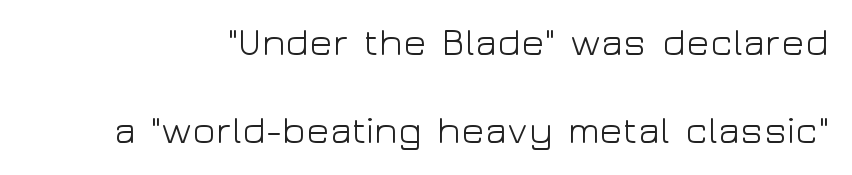
Q: Is the text bold? A: No.
Q: Is the text italic (slanted)? A: No, it is upright.
Q: Is the typeface a serif or a sans-serif typeface? A: Sans-serif.
Q: Is the text underlined? A: No.
Q: Is the spacing between letters normal or unusually wide? A: Normal.
Q: Is the spacing between lines tight, normal or loose? A: Loose.
Q: Width (condensed, normal, or wide)? A: Wide.
Q: Stroke contrast? A: Low.
Q: x-height? A: Medium.
Q: Monospaced? A: No.
